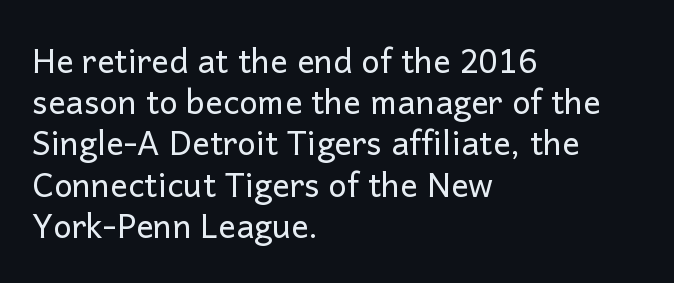
The image shows 33 px regular-weight sans-serif type, upright; set left-aligned, normal line spacing (1.25x), normal letter spacing, not underlined; low stroke contrast and a medium x-height.
